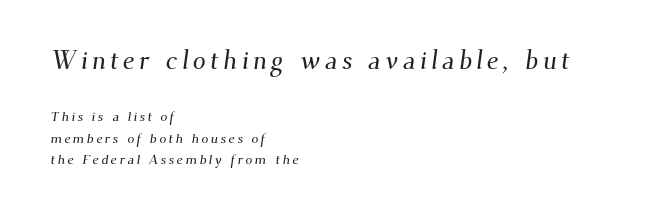
Notice how descenders clear the ascenders below comfortably — that's standard leading. Unmarked baselines from the first word to the last. Caption: multi-line text, flush left, ragged right. The first block has been scaled up relative to the second.
